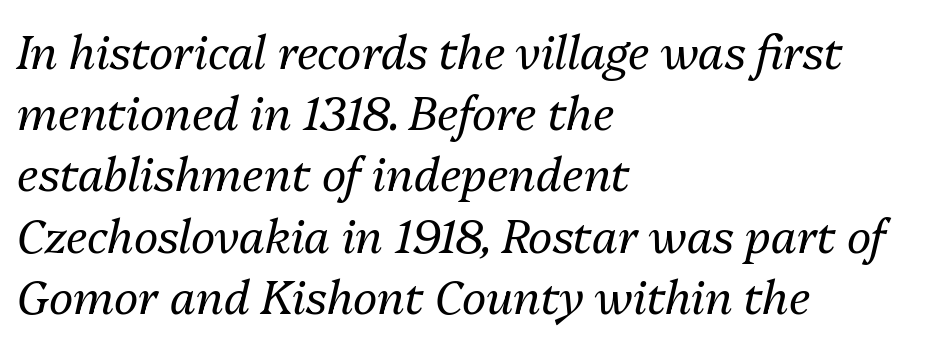
{"italic": "yes", "lean": "right", "slant_degrees": 13, "bold": "no", "weight": "regular", "width": "normal", "stroke_contrast": "medium", "x_height": "medium", "monospaced": "no", "underline": "no", "align": "left", "line_spacing": "normal", "line_spacing_ratio": 1.33, "letter_spacing": "normal", "letter_spacing_em": 0.0, "glyph_px": 46}
